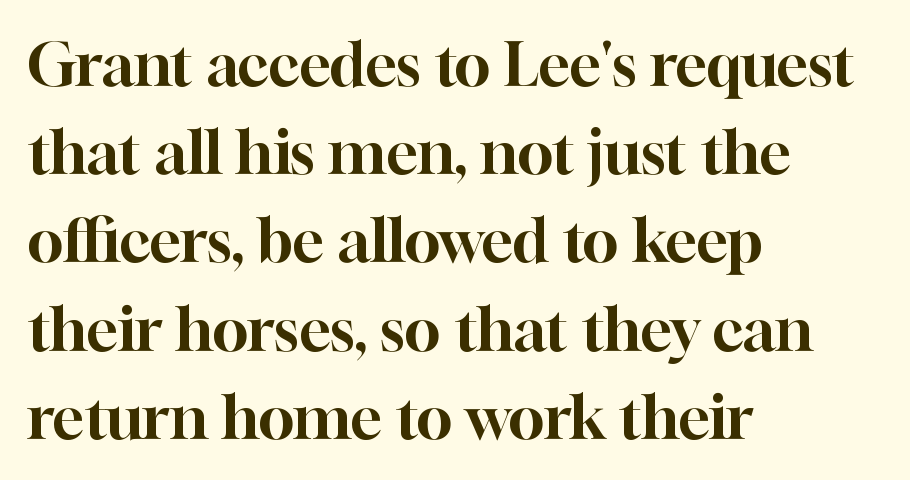
The image shows 60 px serif type, upright; set left-aligned, normal line spacing (1.47x), normal letter spacing, not underlined; high stroke contrast and a medium x-height.
